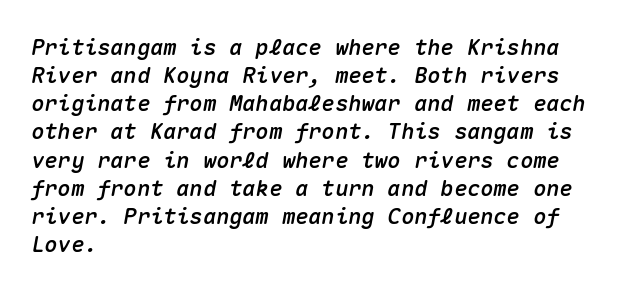
Q: Is the text italic (slanted)? A: Yes, it leans right by about 10 degrees.
Q: Is the text underlined? A: No.
Q: How is the paragraph aligned? A: Left-aligned.
Q: Is the spacing between letters normal or unusually wide? A: Normal.
Q: Is the spacing between lines tight, normal or loose? A: Normal.
